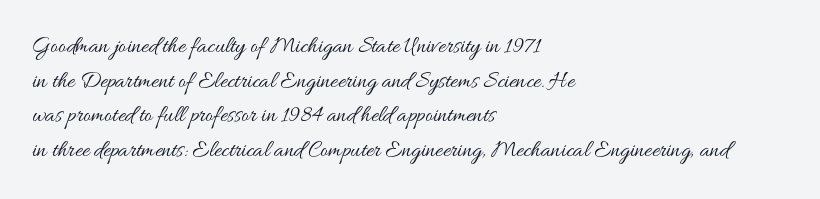
The image shows 23 px text type; set left-aligned, normal line spacing (1.51x), normal letter spacing, not underlined.
